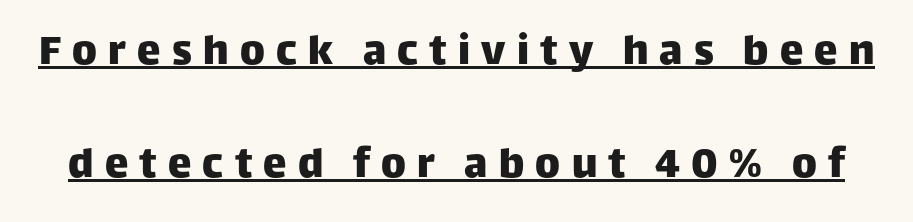
Posture: upright roman. The letters advance in unequal steps, a hallmark of proportional type. The font family rendered here belongs to the sans-serif group. Compared with typical body copy, the letter spacing here is much looser. Has an underline been added? It has.
